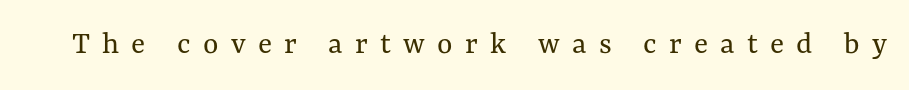
Q: Is the text bold? A: No.
Q: Is the text italic (slanted)? A: No, it is upright.
Q: Is the text underlined? A: No.
Q: Is the spacing between letters normal or unusually wide? A: Unusually wide.
Q: Width (condensed, normal, or wide)? A: Normal.
Q: Stroke contrast? A: Medium.
Q: x-height? A: Medium.
Q: Monospaced? A: No.
